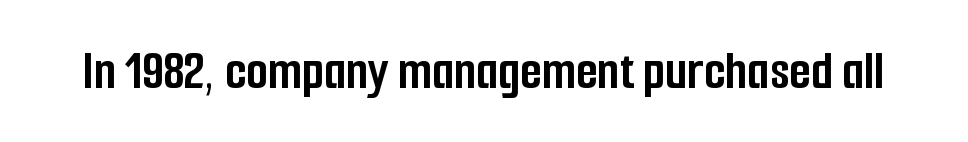
Students, note that the glyphs here touch the page at normal intervals. Decoration check: the copy has no underline. Every character sits straight up, as roman type does. Spacing verdict: proportional, widths tailored to each character. Pretty heavy lettering here — definitely bold. The letters carry no serifs — their stems end cleanly without finishing strokes.
